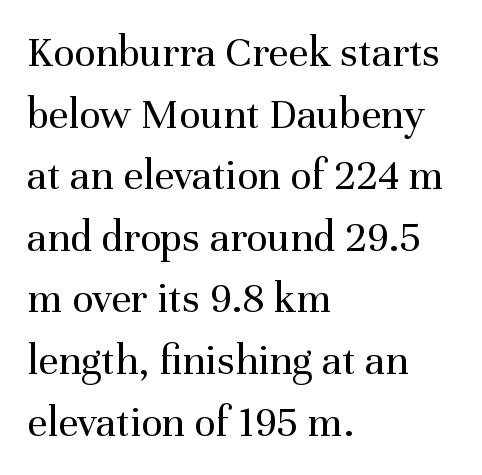
Q: Is the text bold? A: No.
Q: Is the text italic (slanted)? A: No, it is upright.
Q: Is the typeface a serif or a sans-serif typeface? A: Serif.
Q: Is the text underlined? A: No.
Q: How is the paragraph aligned? A: Left-aligned.
Q: Is the spacing between letters normal or unusually wide? A: Normal.
Q: Is the spacing between lines tight, normal or loose? A: Normal.
Q: Width (condensed, normal, or wide)? A: Normal.
Q: Stroke contrast? A: Medium.
Q: x-height? A: Medium.
Q: Monospaced? A: No.
